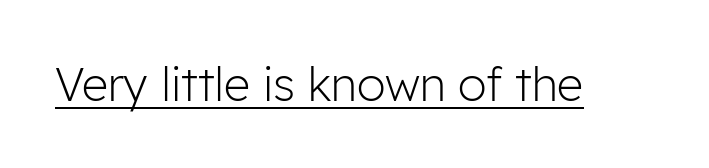
The image shows 46 px light sans-serif type, upright; set normal letter spacing, underlined; low stroke contrast and a medium x-height.
